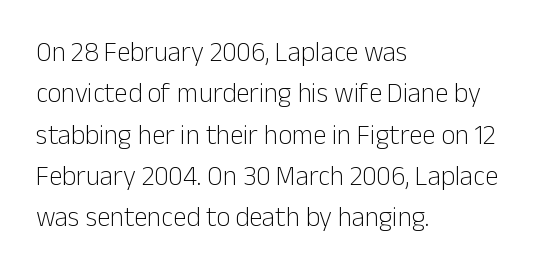
In terms of leading, this rendering sits right in the middle. The lettering stays uniformly vertical, giving the passage a roman look. Decoration check: the copy has no underline. The passage shown is not bold in any degree. How are the letters spaced? Ordinarily, with no added tracking.
